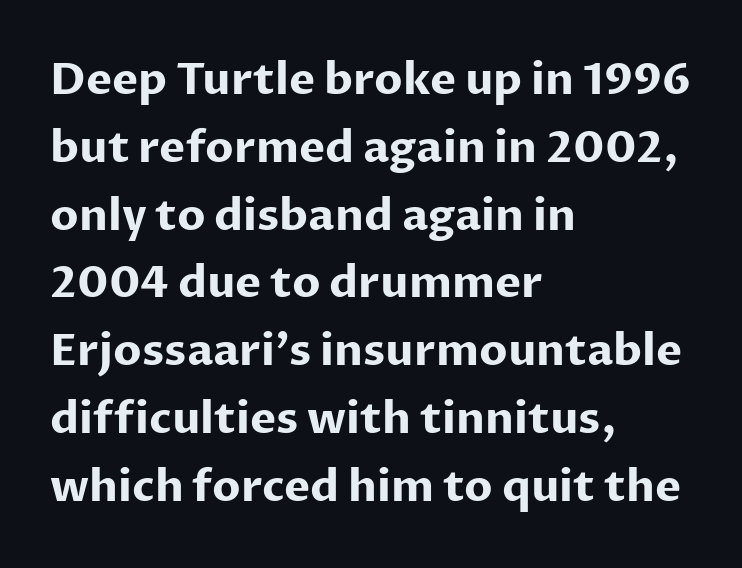
{"serif": "no", "italic": "no", "bold": "yes", "weight": "bold", "width": "normal", "stroke_contrast": "low", "x_height": "medium", "monospaced": "no", "underline": "no", "align": "left", "line_spacing": "normal", "line_spacing_ratio": 1.54, "letter_spacing": "normal", "letter_spacing_em": 0.0, "glyph_px": 44}
